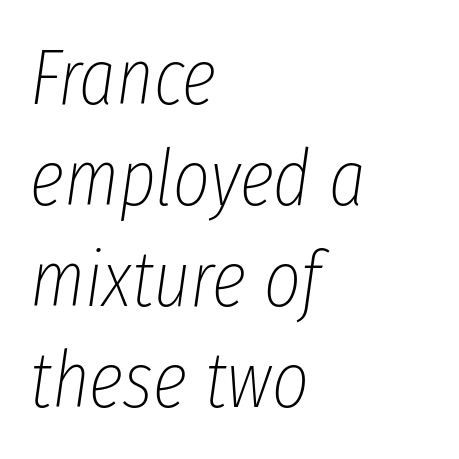
{"italic": "yes", "lean": "right", "slant_degrees": 8, "bold": "no", "weight": "thin", "width": "condensed", "stroke_contrast": "low", "x_height": "medium", "monospaced": "no", "underline": "no", "align": "left", "line_spacing": "normal", "line_spacing_ratio": 1.28, "letter_spacing": "normal", "letter_spacing_em": 0.0, "glyph_px": 79}
